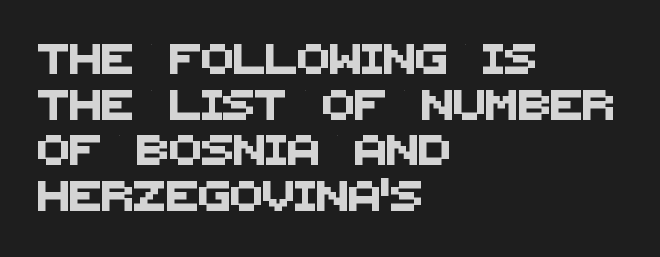
Observe the ordinary spacing: letters are neighbours, not strangers. Serifs: no, the terminals of the letterforms are clean. The line-height multiplier appears to be the usual default. If you drew a ruler down the left edge, every line would touch it.
